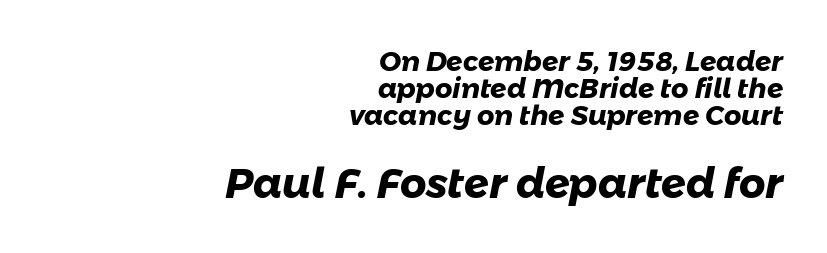
The image shows 41 px heavy sans-serif type; set right-aligned, tight line spacing (1.0x), normal letter spacing, not underlined; the second (bottom) block is 1.52x larger; low stroke contrast and a medium x-height.
